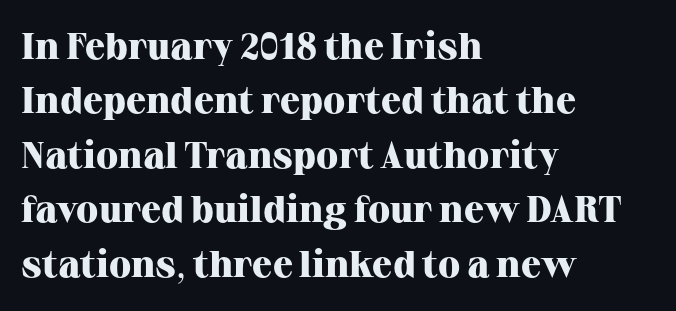
{"serif": "yes", "italic": "no", "bold": "yes", "weight": "heavy", "width": "normal", "stroke_contrast": "high", "x_height": "medium", "monospaced": "no", "underline": "no", "align": "left", "line_spacing": "normal", "line_spacing_ratio": 1.47, "letter_spacing": "normal", "letter_spacing_em": 0.0, "glyph_px": 37}
